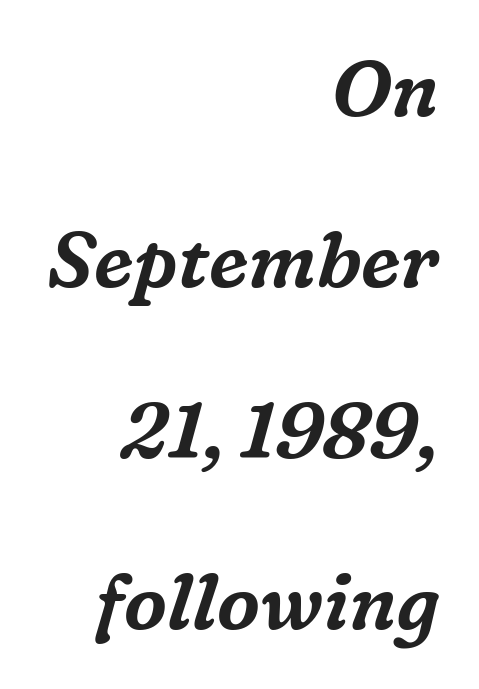
The image shows 77 px serif type, italic (leaning right); set right-aligned, loose line spacing (2.22x), normal letter spacing, not underlined; medium stroke contrast and a medium x-height.
